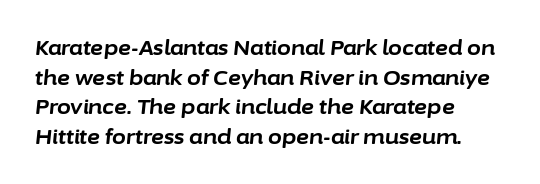
The paragraph has a hard left edge and a soft right edge. Spacing between characters is what you'd get straight out of the box. Normally led — the rows are evenly, conventionally spaced. Each row of text sits above clean, open space. A full-strength bold gives these letters their thick strokes.
